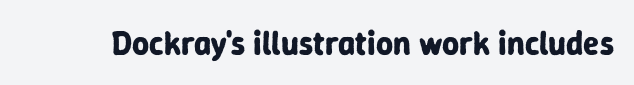
Q: Is the text bold? A: Yes.
Q: Is the text italic (slanted)? A: No, it is upright.
Q: Is the typeface a serif or a sans-serif typeface? A: Sans-serif.
Q: Is the text underlined? A: No.
Q: Is the spacing between letters normal or unusually wide? A: Normal.
Q: Width (condensed, normal, or wide)? A: Normal.
Q: Stroke contrast? A: Low.
Q: x-height? A: Medium.
Q: Monospaced? A: No.
